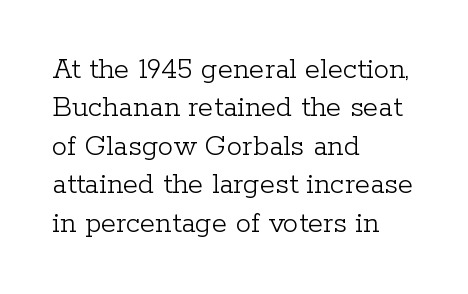
Q: Is the text bold? A: No.
Q: Is the text italic (slanted)? A: No, it is upright.
Q: Is the typeface a serif or a sans-serif typeface? A: Serif.
Q: Is the text underlined? A: No.
Q: How is the paragraph aligned? A: Left-aligned.
Q: Is the spacing between letters normal or unusually wide? A: Normal.
Q: Width (condensed, normal, or wide)? A: Normal.
Q: Stroke contrast? A: Low.
Q: x-height? A: Medium.
Q: Monospaced? A: No.
